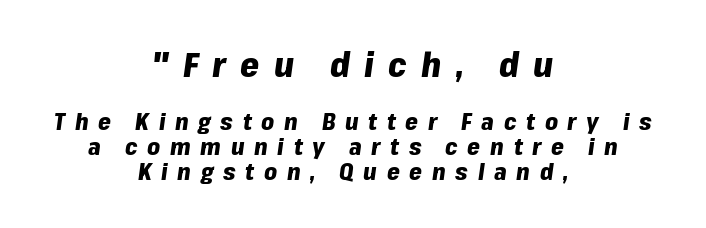
The image shows 34 px heavy type, italic (leaning right); set centered, tight line spacing (1.1x), unusually wide letter spacing (+0.42 em), not underlined; the first (top) block is 1.48x larger; low stroke contrast and a medium x-height.
